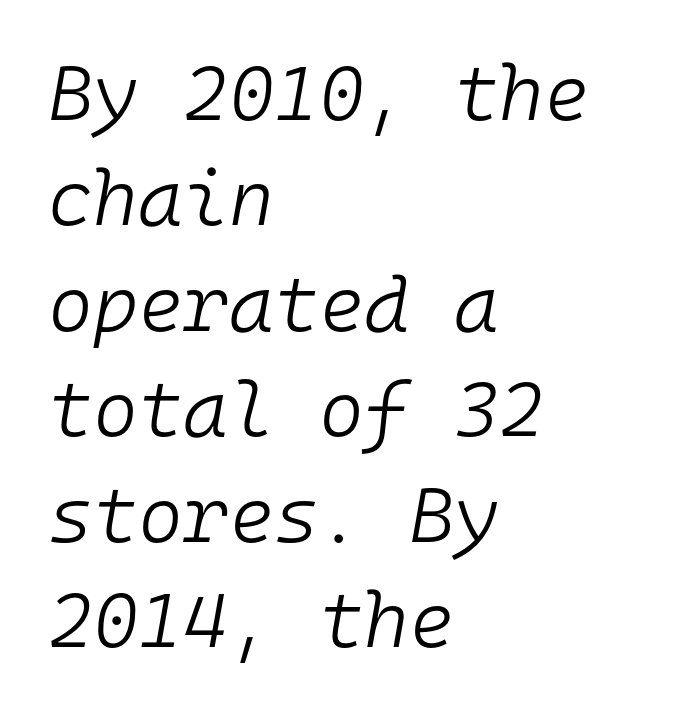
Q: Is the text bold? A: No.
Q: Is the text italic (slanted)? A: Yes, it leans right by about 10 degrees.
Q: Is the text underlined? A: No.
Q: How is the paragraph aligned? A: Left-aligned.
Q: Is the spacing between letters normal or unusually wide? A: Normal.
Q: Is the spacing between lines tight, normal or loose? A: Normal.
Q: Width (condensed, normal, or wide)? A: Normal.
Q: Stroke contrast? A: Low.
Q: x-height? A: Medium.
Q: Monospaced? A: Yes.
